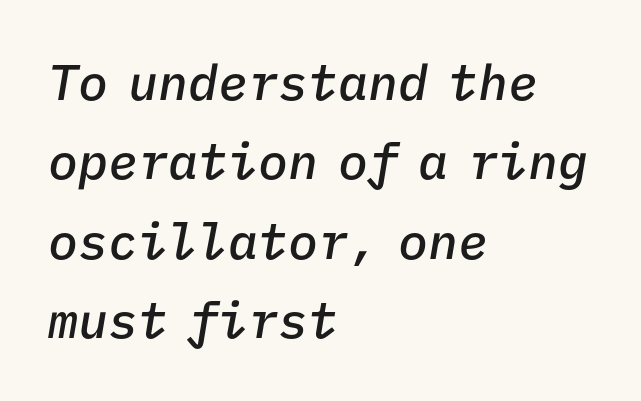
{"italic": "yes", "lean": "right", "slant_degrees": 9, "bold": "semi", "weight": "semibold", "width": "normal", "stroke_contrast": "low", "x_height": "medium", "monospaced": "yes", "underline": "no", "align": "left", "line_spacing": "normal", "line_spacing_ratio": 1.59, "letter_spacing": "normal", "letter_spacing_em": 0.0, "glyph_px": 50}
